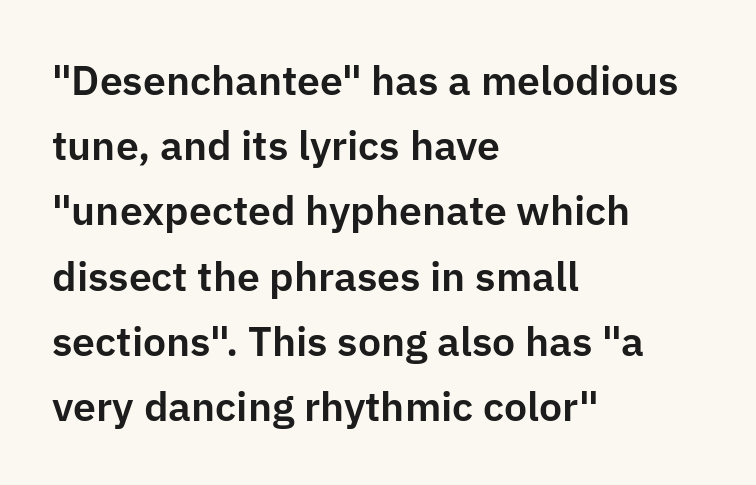
{"serif": "no", "italic": "no", "width": "normal", "stroke_contrast": "low", "x_height": "medium", "monospaced": "no", "underline": "no", "align": "left", "line_spacing": "normal", "line_spacing_ratio": 1.59, "letter_spacing": "normal", "letter_spacing_em": 0.0, "glyph_px": 41}
